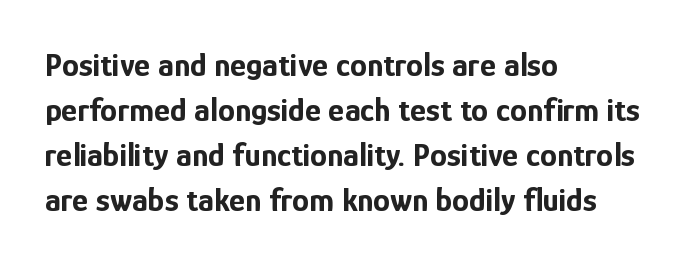
Q: Is the text bold? A: Yes.
Q: Is the text italic (slanted)? A: No, it is upright.
Q: Is the typeface a serif or a sans-serif typeface? A: Sans-serif.
Q: Is the text underlined? A: No.
Q: How is the paragraph aligned? A: Left-aligned.
Q: Is the spacing between letters normal or unusually wide? A: Normal.
Q: Is the spacing between lines tight, normal or loose? A: Normal.
Q: Width (condensed, normal, or wide)? A: Condensed.
Q: Stroke contrast? A: Low.
Q: x-height? A: Medium.
Q: Monospaced? A: No.
